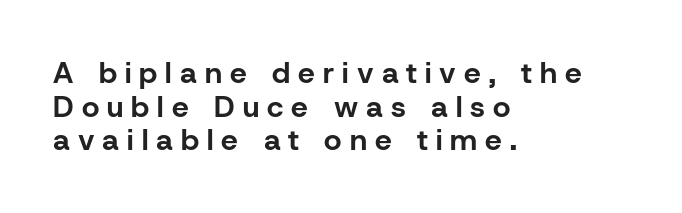
{"serif": "no", "italic": "no", "bold": "yes", "weight": "bold", "width": "normal", "stroke_contrast": "low", "x_height": "medium", "monospaced": "no", "underline": "no", "align": "left", "line_spacing": "tight", "line_spacing_ratio": 1.12, "letter_spacing": "wide", "letter_spacing_em": 0.27, "glyph_px": 30}
